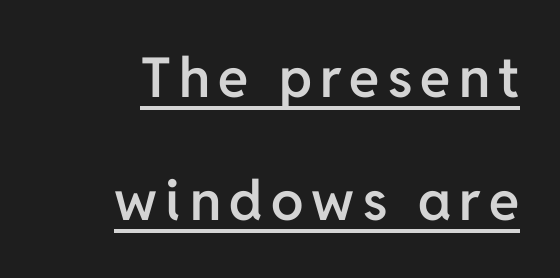
{"serif": "no", "italic": "no", "bold": "semi", "weight": "semibold", "width": "normal", "stroke_contrast": "low", "x_height": "medium", "monospaced": "no", "underline": "yes", "align": "right", "line_spacing": "loose", "line_spacing_ratio": 2.24, "glyph_px": 55}
